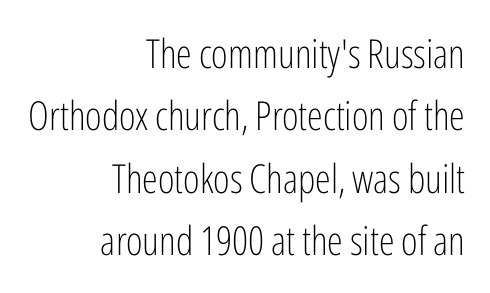
{"serif": "no", "italic": "no", "bold": "no", "weight": "light", "width": "condensed", "stroke_contrast": "low", "x_height": "medium", "monospaced": "no", "underline": "no", "align": "right", "line_spacing": "normal", "line_spacing_ratio": 1.56, "letter_spacing": "normal", "letter_spacing_em": 0.0, "glyph_px": 40}
